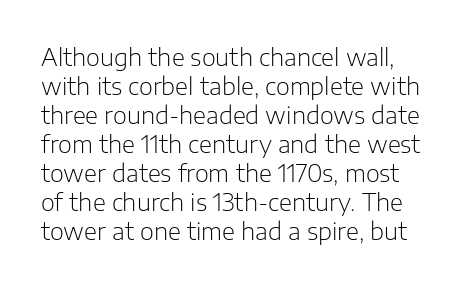
{"italic": "no", "bold": "no", "underline": "no", "line_spacing_ratio": 1.21, "letter_spacing": "normal", "letter_spacing_em": 0.0, "glyph_px": 24}
